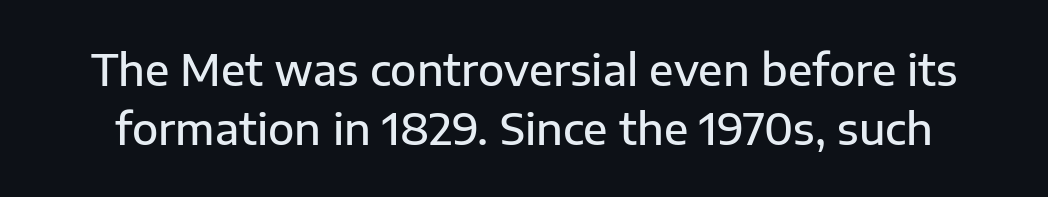
A clean baseline with only descenders dipping below it. Nope, no serifs anywhere on these letters. Emphasis by weight is partial: semibold. Proportional: the letters do not fall into vertical columns. The typography opts for an upright posture over an oblique one.
